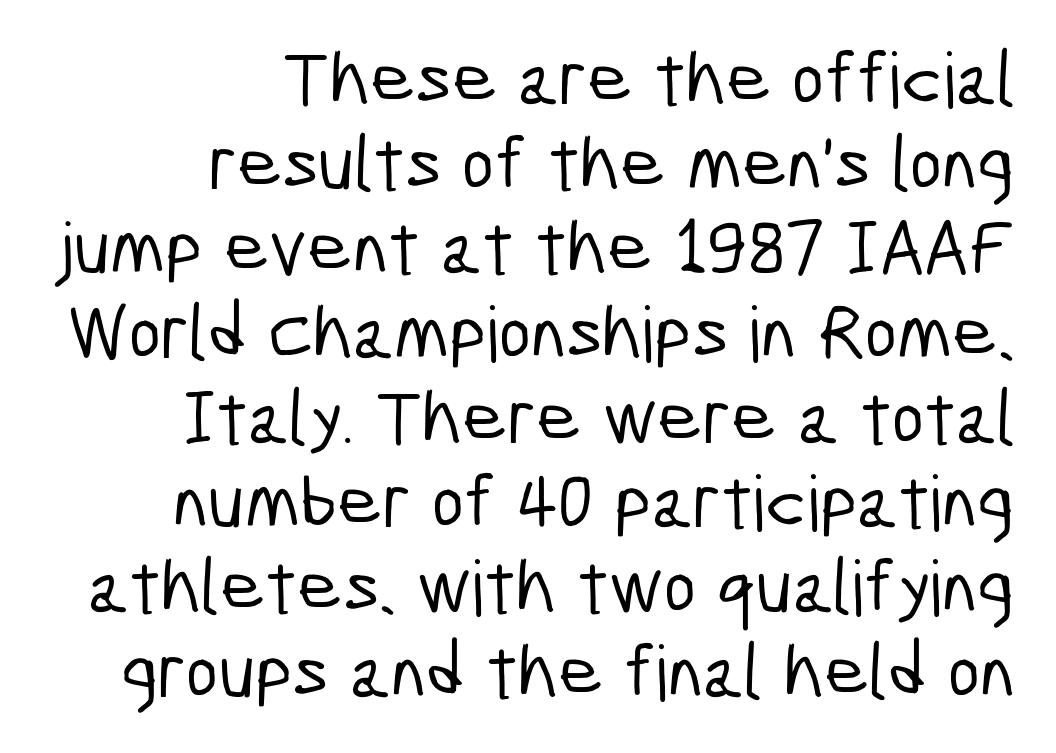
Nope, no serifs anywhere on these letters. How would I describe the line gaps? Narrow and economical. In terms of letterspacing, this is plain default setting. Here the designer chose a conventional face with non-uniform glyph widths. Glance below the letters and you will spot only blank space. Leftover space on each line is placed entirely before the opening word.
